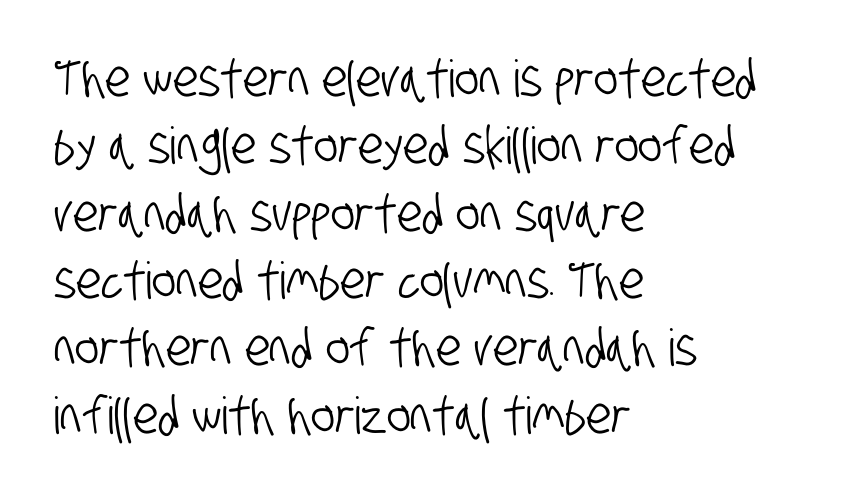
Q: Is the typeface a serif or a sans-serif typeface? A: Sans-serif.
Q: Is the text underlined? A: No.
Q: How is the paragraph aligned? A: Left-aligned.
Q: Is the spacing between letters normal or unusually wide? A: Normal.
Q: Is the spacing between lines tight, normal or loose? A: Normal.
Q: Width (condensed, normal, or wide)? A: Condensed.
Q: Stroke contrast? A: Low.
Q: x-height? A: Large.
Q: Monospaced? A: No.
